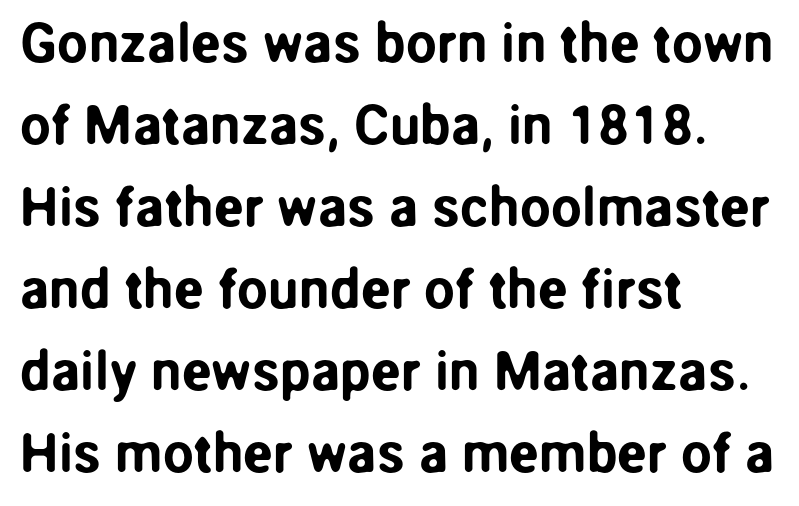
{"serif": "no", "italic": "no", "width": "normal", "stroke_contrast": "low", "x_height": "medium", "monospaced": "no", "underline": "no", "align": "left", "line_spacing": "normal", "line_spacing_ratio": 1.49, "letter_spacing": "normal", "letter_spacing_em": 0.0, "glyph_px": 55}
